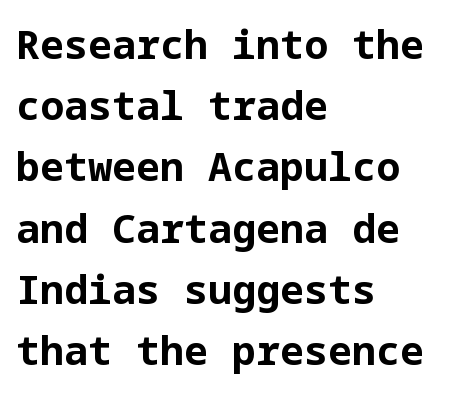
{"serif": "no", "italic": "no", "bold": "yes", "weight": "bold", "width": "normal", "stroke_contrast": "low", "x_height": "medium", "underline": "no", "align": "left", "line_spacing": "normal", "line_spacing_ratio": 1.53, "letter_spacing": "normal", "letter_spacing_em": 0.0, "glyph_px": 40}
